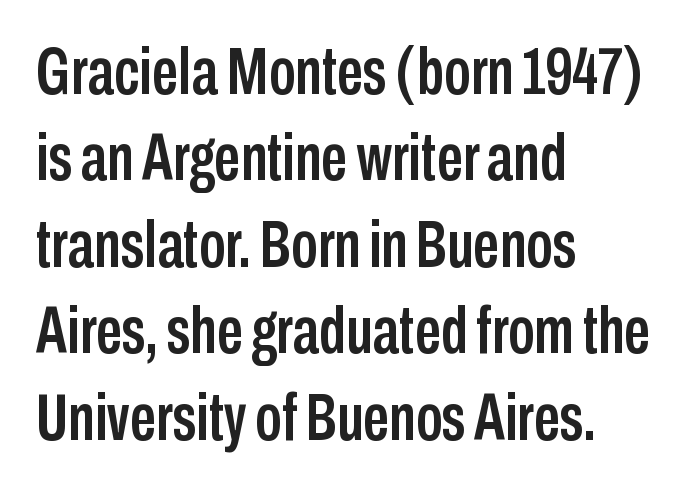
The image shows 66 px condensed sans-serif type, upright; set left-aligned, normal line spacing (1.31x), normal letter spacing, not underlined; low stroke contrast and a medium x-height.
